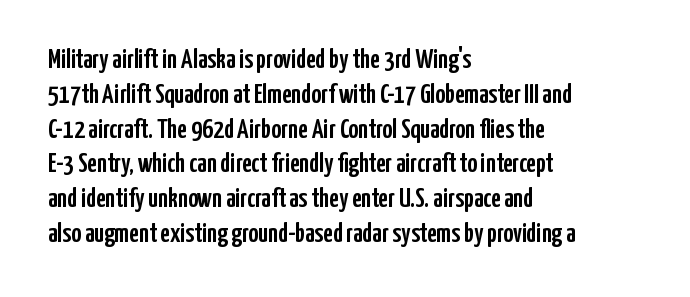
Q: Is the text italic (slanted)? A: No, it is upright.
Q: Is the text underlined? A: No.
Q: How is the paragraph aligned? A: Left-aligned.
Q: Is the spacing between letters normal or unusually wide? A: Normal.
Q: Is the spacing between lines tight, normal or loose? A: Normal.
